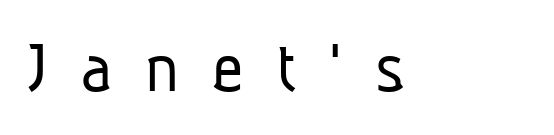
{"serif": "no", "bold": "no", "weight": "light", "width": "condensed", "stroke_contrast": "low", "x_height": "medium", "monospaced": "no", "underline": "no", "letter_spacing": "wide", "letter_spacing_em": 0.43, "glyph_px": 77}
